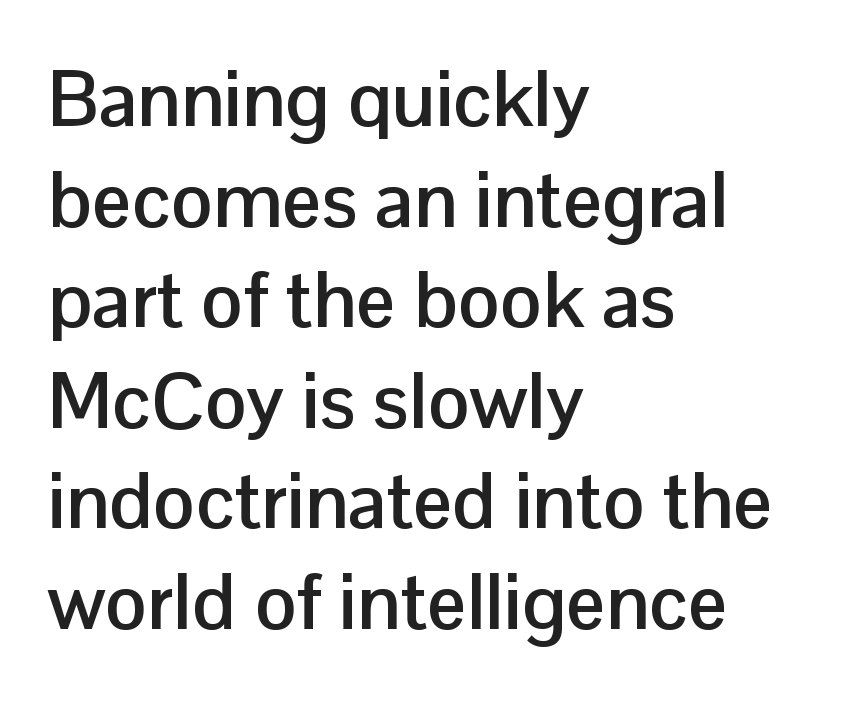
Q: Is the text bold? A: Yes.
Q: Is the text italic (slanted)? A: No, it is upright.
Q: Is the typeface a serif or a sans-serif typeface? A: Sans-serif.
Q: Is the text underlined? A: No.
Q: How is the paragraph aligned? A: Left-aligned.
Q: Is the spacing between letters normal or unusually wide? A: Normal.
Q: Is the spacing between lines tight, normal or loose? A: Normal.
Q: Width (condensed, normal, or wide)? A: Normal.
Q: Stroke contrast? A: Low.
Q: x-height? A: Medium.
Q: Monospaced? A: No.
